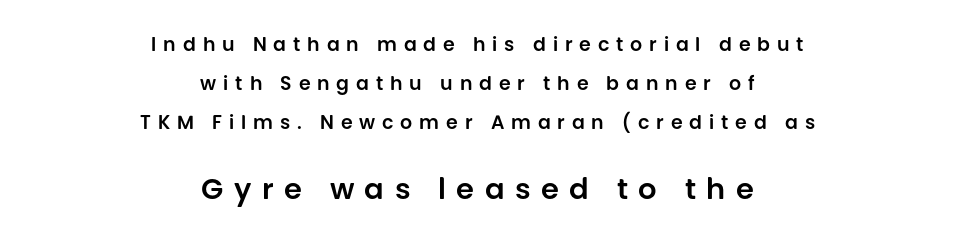
Rows of type keep a wide berth in the vertical direction. The composition opens small and finishes big. Quick note: not italic, upright. You could not count columns in this text — the font is proportionally spaced. The face used here is rendered with a markedly widened letterfit.
